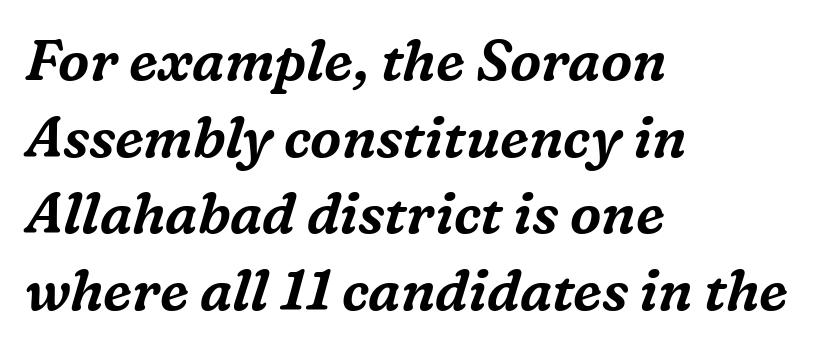
Each letter keeps its own natural width here, so spacing adapts to shape. This sample uses a serif face. Honestly, the row spacing looks completely unremarkable. Standard letterfit; no display-style spreading of the glyphs. The axis of the letterforms is tilted away from vertical.
